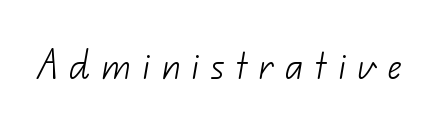
Inter-character spacing is expanded well beyond the font's built-in metrics. Heft: none added — not bold. Check the space under the baseline: it is left empty. The rendering shows plain stroke endings on the letterforms — a sans-serif design. Is this a fixed-width face? No — the glyphs have proportional, varying widths.
